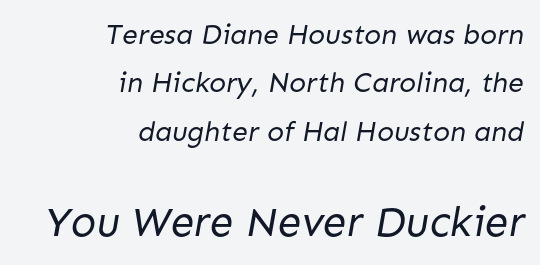
Stroke terminals: plain, sans-serif. Glyph-to-glyph distance matches everyday printed text. The face used here appears at its bigger size in the lower chunk. The strokes carry an ordinary text weight at most. The lines in this sample share a right terminus and differ only in where they begin.
